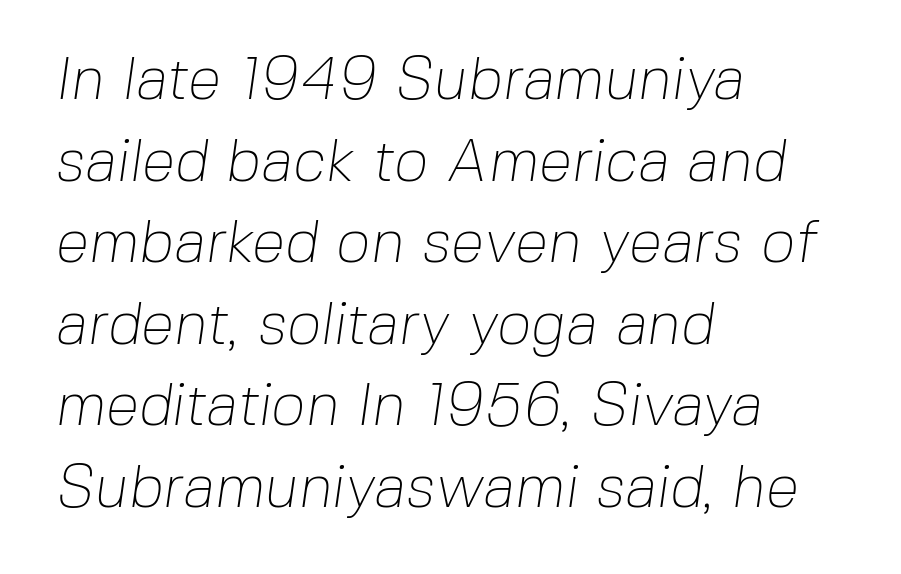
The image shows 60 px thin sans-serif type; set left-aligned, normal line spacing (1.36x), normal letter spacing, not underlined; low stroke contrast and a medium x-height.
